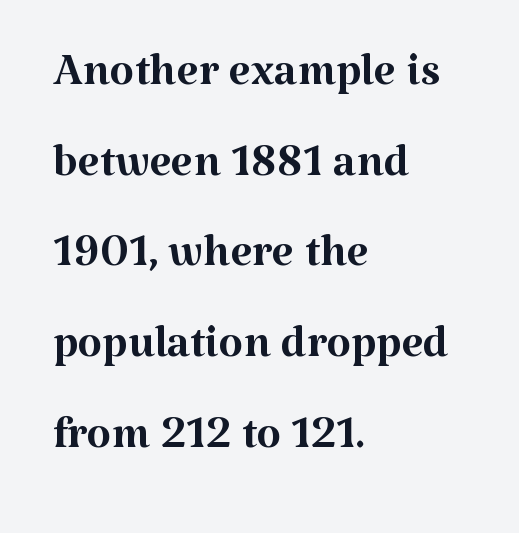
Q: Is the text bold? A: No.
Q: Is the text italic (slanted)? A: No, it is upright.
Q: Is the typeface a serif or a sans-serif typeface? A: Serif.
Q: Is the text underlined? A: No.
Q: How is the paragraph aligned? A: Left-aligned.
Q: Is the spacing between letters normal or unusually wide? A: Normal.
Q: Is the spacing between lines tight, normal or loose? A: Normal.
Q: Width (condensed, normal, or wide)? A: Normal.
Q: Stroke contrast? A: Medium.
Q: x-height? A: Medium.
Q: Monospaced? A: No.
